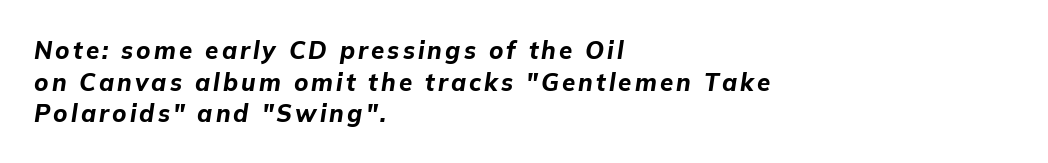
This is heavy type, rendered in bold. Every row of glyphs begins at an identical x-position on the left. The line-height multiplier appears to be the usual default. You can tell it's italic because the verticals aren't actually vertical. The zone under the glyphs is completely vacant.
